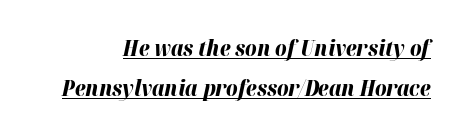
Q: Is the text bold? A: Yes.
Q: Is the text italic (slanted)? A: Yes, it leans right by about 12 degrees.
Q: Is the text underlined? A: Yes.
Q: Is the spacing between letters normal or unusually wide? A: Normal.
